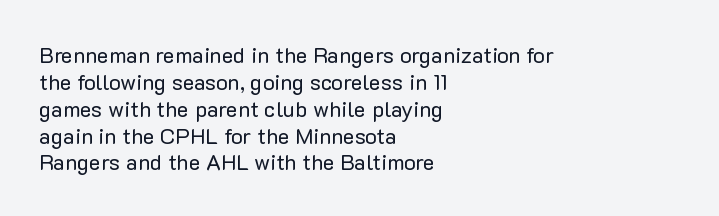
{"italic": "no", "bold": "no", "underline": "no", "align": "left", "line_spacing_ratio": 1.22, "letter_spacing": "normal", "letter_spacing_em": 0.0, "glyph_px": 22}
